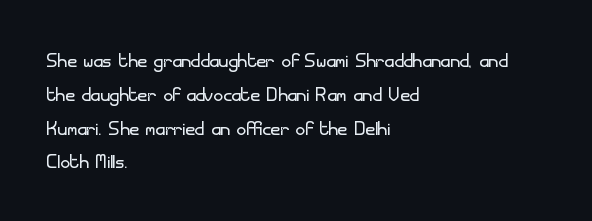
The image shows 26 px text type, upright; set left-aligned, normal line spacing (1.3x), normal letter spacing, not underlined.
